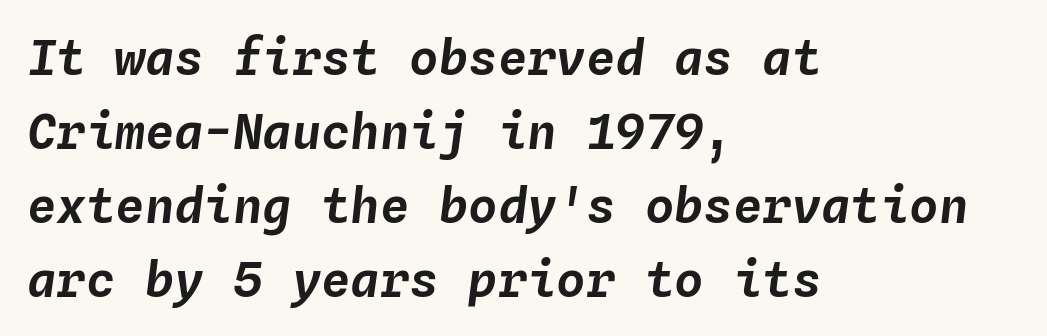
{"italic": "yes", "lean": "right", "slant_degrees": 4, "width": "normal", "stroke_contrast": "low", "x_height": "medium", "monospaced": "yes", "underline": "no", "align": "left", "line_spacing": "normal", "line_spacing_ratio": 1.51, "letter_spacing": "normal", "letter_spacing_em": 0.0, "glyph_px": 49}
